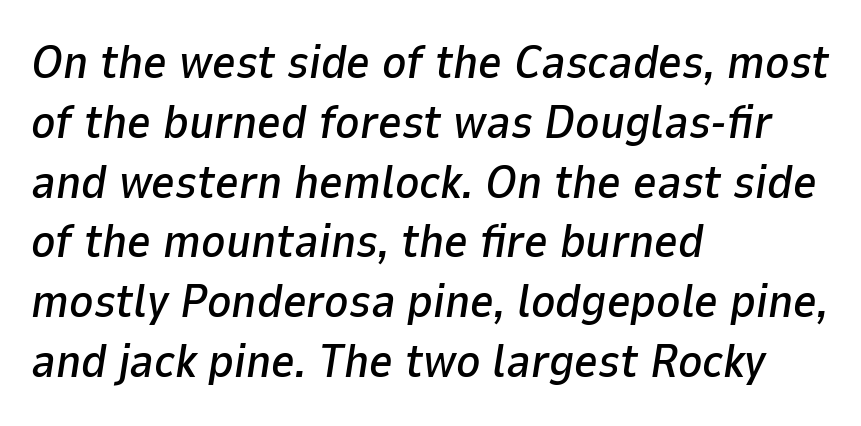
The image shows 46 px text type, italic (leaning right); set left-aligned, normal line spacing (1.3x), normal letter spacing, not underlined; low stroke contrast and a medium x-height.
